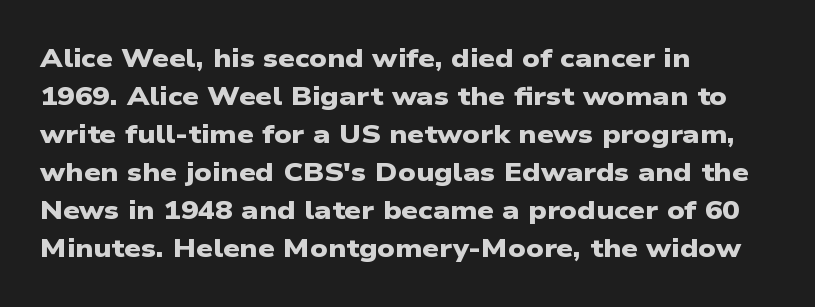
Q: Is the text bold? A: Yes.
Q: Is the text underlined? A: No.
Q: How is the paragraph aligned? A: Left-aligned.
Q: Is the spacing between letters normal or unusually wide? A: Normal.
Q: Is the spacing between lines tight, normal or loose? A: Normal.
